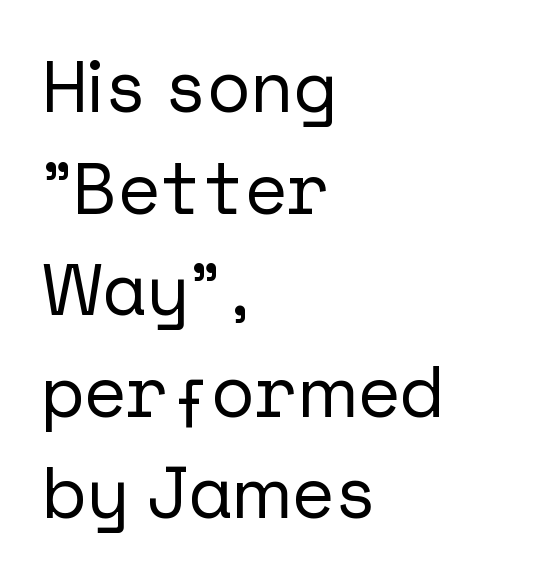
The image shows 72 px sans-serif type, upright; set left-aligned, normal line spacing (1.41x), normal letter spacing, not underlined; low stroke contrast and a medium x-height.
